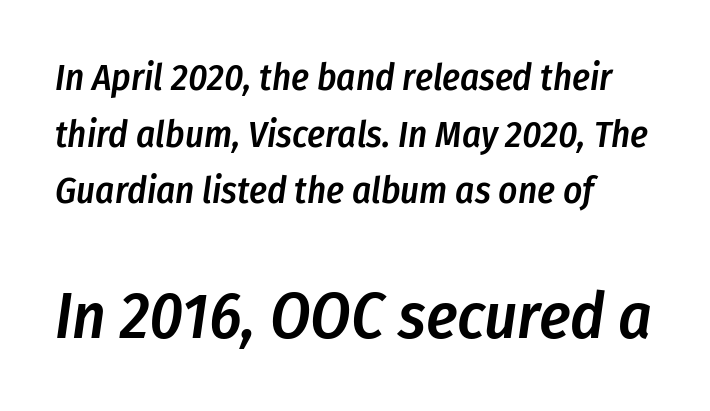
Is there much room between lines? A standard amount, neither cramped nor airy. Horizontal alignment here is leftward, the default for most running prose. Underlining? Definitely not there. Students, note that the glyphs here touch the page at normal intervals.
